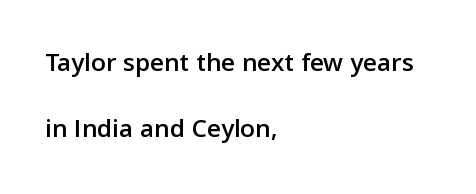
The image shows 27 px text type, upright; set left-aligned, loose line spacing (2.43x), normal letter spacing, not underlined.
